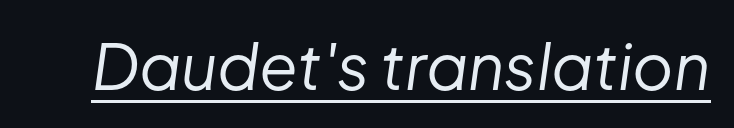
The image shows 63 px regular-weight type, italic (leaning right); set normal letter spacing, underlined; low stroke contrast and a medium x-height.
